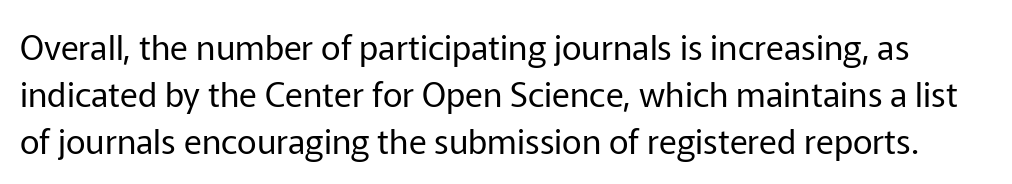
Q: Is the text bold? A: No.
Q: Is the text italic (slanted)? A: No, it is upright.
Q: Is the typeface a serif or a sans-serif typeface? A: Sans-serif.
Q: Is the text underlined? A: No.
Q: Is the spacing between letters normal or unusually wide? A: Normal.
Q: Is the spacing between lines tight, normal or loose? A: Normal.
Q: Width (condensed, normal, or wide)? A: Normal.
Q: Stroke contrast? A: Low.
Q: x-height? A: Medium.
Q: Monospaced? A: No.
